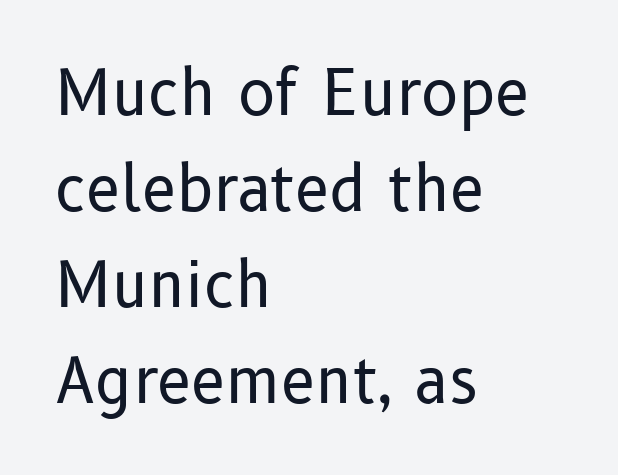
The image shows 62 px regular-weight sans-serif type, upright; set left-aligned, normal line spacing (1.55x), normal letter spacing, not underlined; low stroke contrast and a medium x-height.
